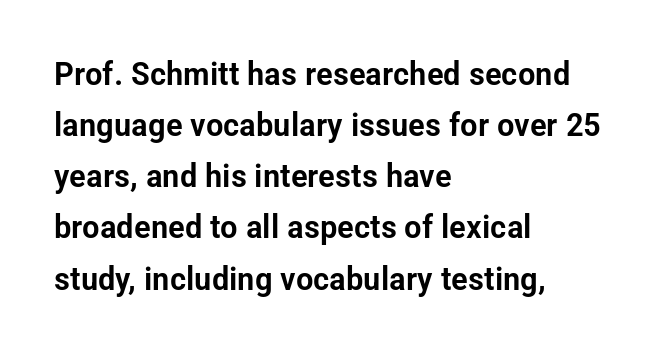
A clean baseline with only descenders dipping below it. Is the block centered? No — it sits flush against the left margin. How are the letters spaced? Ordinarily, with no added tracking. Italic: no, the glyphs are upright roman. The font family rendered here belongs to the sans-serif group.
